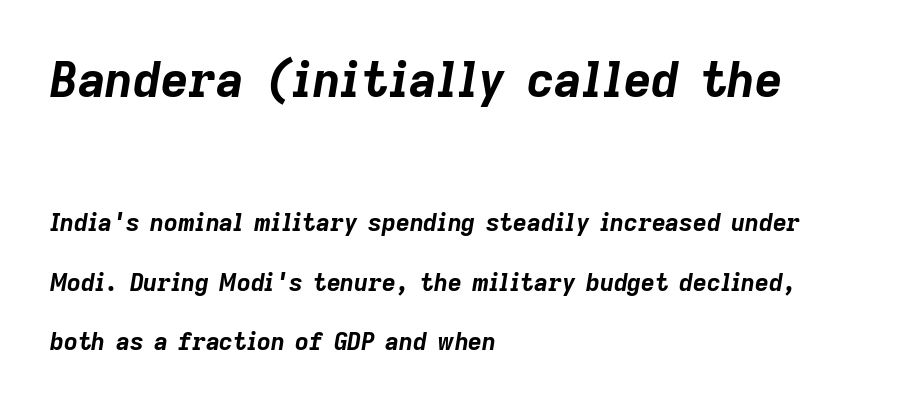
Q: Is the text bold? A: Yes.
Q: Is the text italic (slanted)? A: Yes, it leans right by about 9 degrees.
Q: Is the text underlined? A: No.
Q: How is the paragraph aligned? A: Left-aligned.
Q: Is the spacing between letters normal or unusually wide? A: Normal.
Q: Is the spacing between lines tight, normal or loose? A: Loose.
Q: Which block of text is set in a larger size, the first (top) or the second (bottom)? A: The first (top) one.
Q: Width (condensed, normal, or wide)? A: Normal.
Q: Stroke contrast? A: Low.
Q: x-height? A: Medium.
Q: Monospaced? A: No.
